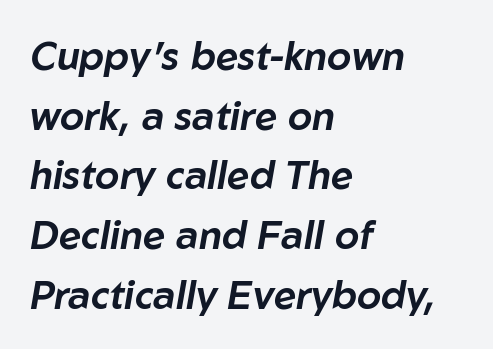
The image shows 39 px text type, italic (leaning right); set left-aligned, normal line spacing (1.53x), normal letter spacing, not underlined; low stroke contrast and a medium x-height.
